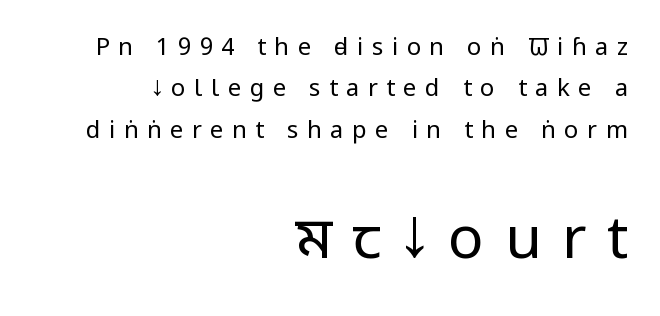
Q: Is the text bold? A: No.
Q: Is the text italic (slanted)? A: No, it is upright.
Q: Is the typeface a serif or a sans-serif typeface? A: Sans-serif.
Q: Is the text underlined? A: No.
Q: How is the paragraph aligned? A: Right-aligned.
Q: Is the spacing between letters normal or unusually wide? A: Unusually wide.
Q: Which block of text is set in a larger size, the first (top) or the second (bottom)? A: The second (bottom) one.
Q: Width (condensed, normal, or wide)? A: Condensed.
Q: Stroke contrast? A: Low.
Q: x-height? A: Large.
Q: Monospaced? A: No.
